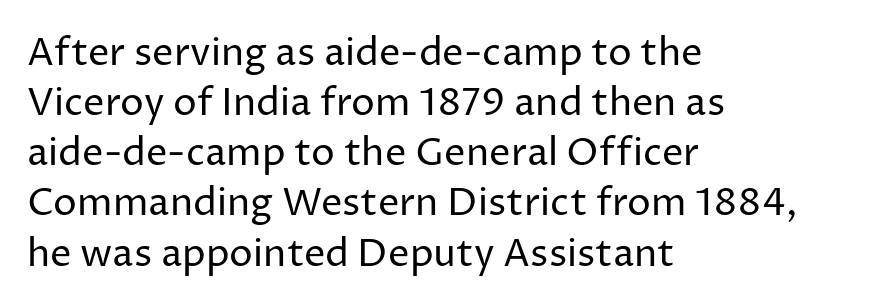
{"serif": "no", "italic": "no", "bold": "no", "weight": "regular", "width": "normal", "stroke_contrast": "low", "x_height": "medium", "monospaced": "no", "underline": "no", "align": "left", "line_spacing": "normal", "line_spacing_ratio": 1.32, "letter_spacing": "normal", "letter_spacing_em": 0.0, "glyph_px": 38}
